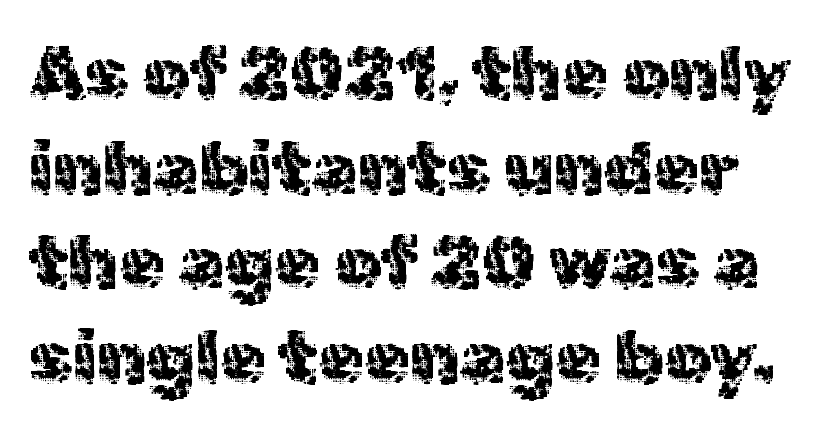
A typesetter would call this zero additional tracking. The letters advance in unequal steps, a hallmark of proportional type. The rendering shows plain stroke endings on the letterforms — a sans-serif design. Quick note: interline space is typical.
